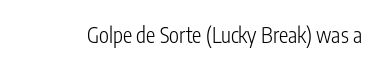
The image shows 21 px text type, upright; set normal letter spacing, not underlined.
